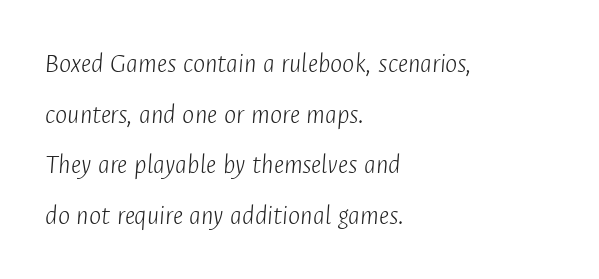
{"italic": "yes", "lean": "right", "slant_degrees": 4, "bold": "no", "weight": "light", "width": "condensed", "stroke_contrast": "low", "x_height": "medium", "monospaced": "no", "underline": "no", "align": "left", "line_spacing_ratio": 1.75, "letter_spacing": "normal", "letter_spacing_em": 0.0, "glyph_px": 29}
